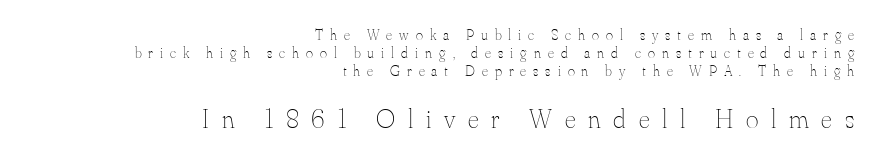
The image shows 27 px text type, upright; set right-aligned, line spacing 1.21x, unusually wide letter spacing (+0.47 em), not underlined; the second (bottom) block is 1.8x larger.
